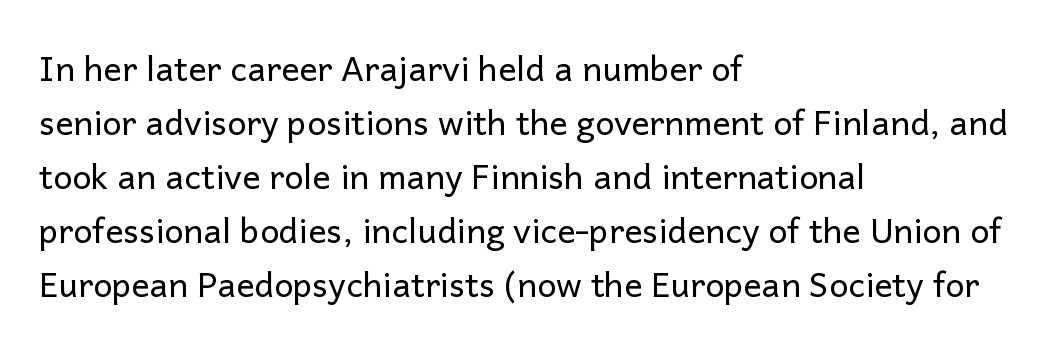
Q: Is the text bold? A: No.
Q: Is the text italic (slanted)? A: No, it is upright.
Q: Is the typeface a serif or a sans-serif typeface? A: Sans-serif.
Q: Is the text underlined? A: No.
Q: How is the paragraph aligned? A: Left-aligned.
Q: Is the spacing between letters normal or unusually wide? A: Normal.
Q: Is the spacing between lines tight, normal or loose? A: Normal.
Q: Width (condensed, normal, or wide)? A: Normal.
Q: Stroke contrast? A: Low.
Q: x-height? A: Medium.
Q: Monospaced? A: No.
